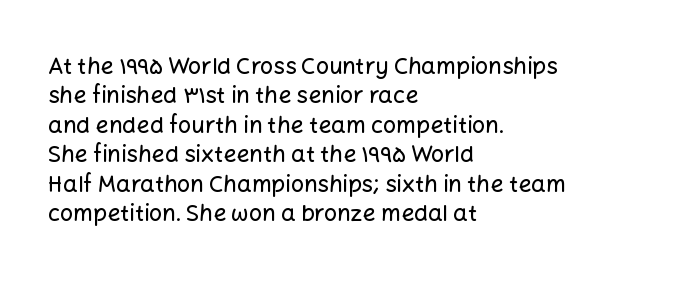
{"italic": "no", "underline": "no", "align": "left", "line_spacing": "normal", "line_spacing_ratio": 1.28, "letter_spacing": "normal", "letter_spacing_em": 0.0, "glyph_px": 23}
